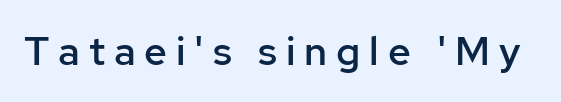
Q: Is the text bold? A: Semi-bold.
Q: Is the text italic (slanted)? A: No, it is upright.
Q: Is the typeface a serif or a sans-serif typeface? A: Sans-serif.
Q: Is the text underlined? A: No.
Q: Is the spacing between letters normal or unusually wide? A: Unusually wide.
Q: Width (condensed, normal, or wide)? A: Normal.
Q: Stroke contrast? A: Low.
Q: x-height? A: Medium.
Q: Monospaced? A: No.
